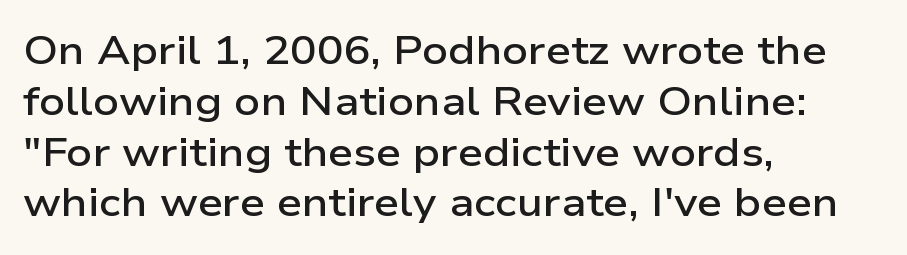
The image shows 40 px semibold, wide sans-serif type, upright; set left-aligned, normal line spacing (1.27x), normal letter spacing, not underlined; low stroke contrast and a medium x-height.
